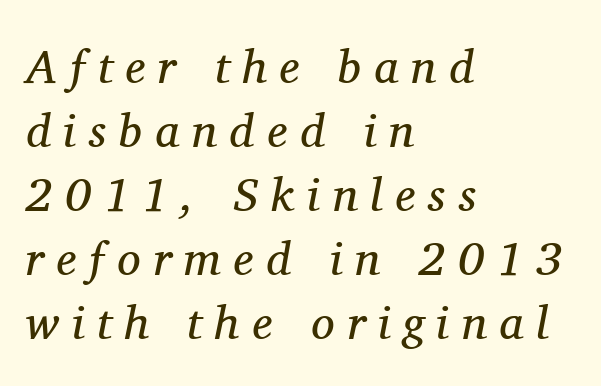
Here the designer chose a conventional face with non-uniform glyph widths. Vertical stems look standard width or narrower in stroke. Short and long lines alike share a common starting point at left. The typeface chosen for these lines features serifs. This rendering widens character spacing well past its baseline value. Evenly set lines give the paragraph a standard silhouette.
